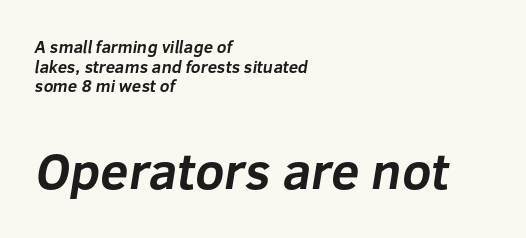
{"serif": "no", "bold": "yes", "weight": "bold", "width": "normal", "stroke_contrast": "low", "x_height": "medium", "monospaced": "no", "underline": "no", "align": "left", "line_spacing_ratio": 1.16, "letter_spacing": "normal", "letter_spacing_em": 0.0, "larger_block": "second", "size_ratio": 3.0, "glyph_px": 51}
